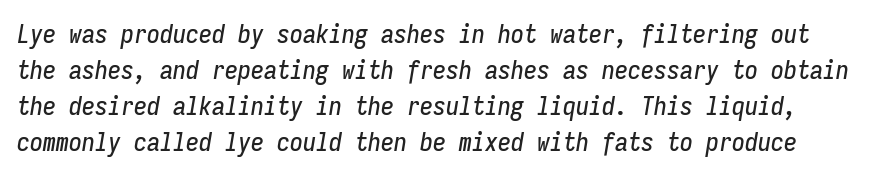
{"italic": "yes", "lean": "right", "slant_degrees": 9, "underline": "no", "line_spacing": "normal", "line_spacing_ratio": 1.39, "letter_spacing": "normal", "letter_spacing_em": 0.0, "glyph_px": 26}
